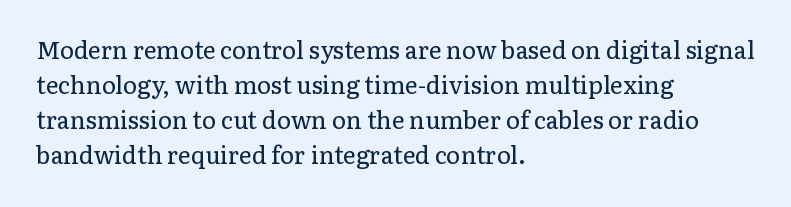
{"italic": "no", "bold": "no", "underline": "no", "align": "left", "line_spacing": "normal", "line_spacing_ratio": 1.46, "letter_spacing": "normal", "letter_spacing_em": 0.0, "glyph_px": 24}
